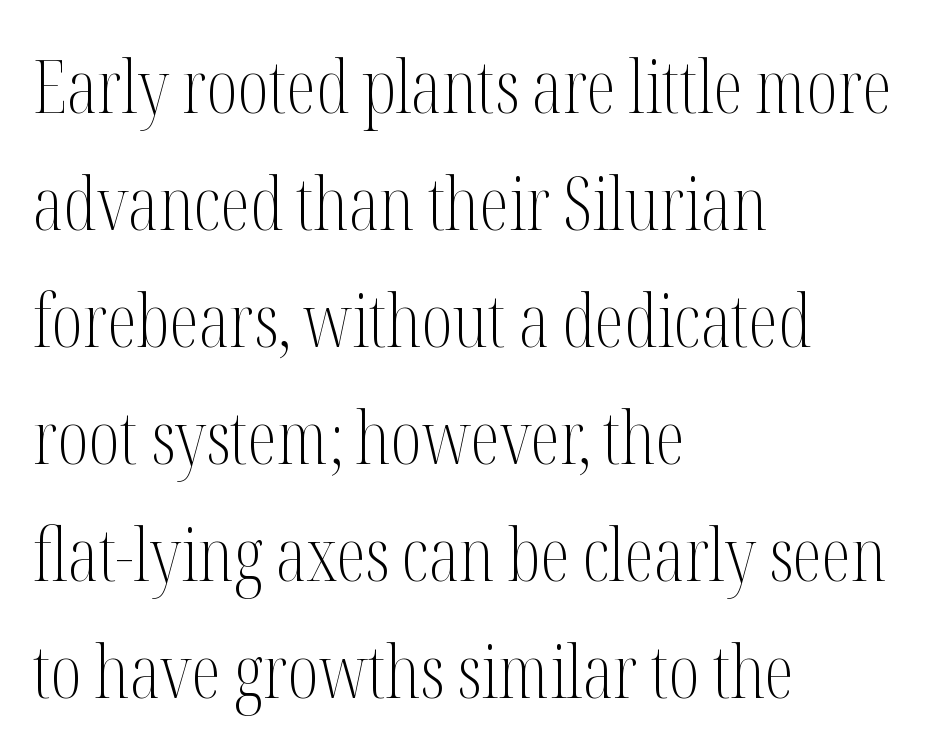
Q: Is the text bold? A: No.
Q: Is the text italic (slanted)? A: No, it is upright.
Q: Is the typeface a serif or a sans-serif typeface? A: Serif.
Q: Is the text underlined? A: No.
Q: How is the paragraph aligned? A: Left-aligned.
Q: Is the spacing between letters normal or unusually wide? A: Normal.
Q: Is the spacing between lines tight, normal or loose? A: Normal.
Q: Width (condensed, normal, or wide)? A: Condensed.
Q: Stroke contrast? A: Medium.
Q: x-height? A: Medium.
Q: Monospaced? A: No.
